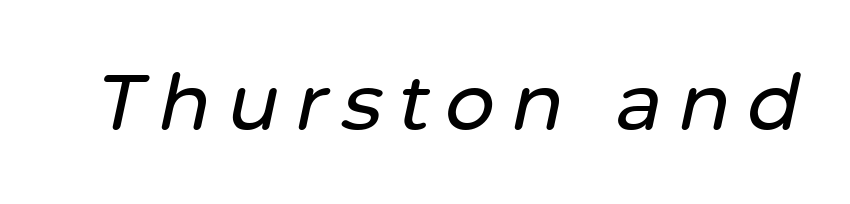
{"italic": "yes", "lean": "right", "slant_degrees": 12, "width": "normal", "stroke_contrast": "low", "x_height": "medium", "monospaced": "no", "underline": "no", "letter_spacing": "wide", "letter_spacing_em": 0.2, "glyph_px": 78}
